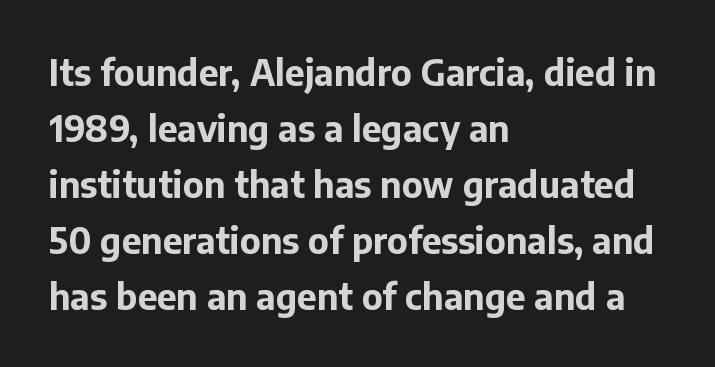
{"serif": "no", "italic": "no", "bold": "yes", "weight": "bold", "width": "normal", "stroke_contrast": "low", "x_height": "medium", "monospaced": "no", "underline": "no", "align": "left", "line_spacing": "normal", "line_spacing_ratio": 1.6, "letter_spacing": "normal", "letter_spacing_em": 0.0, "glyph_px": 35}
